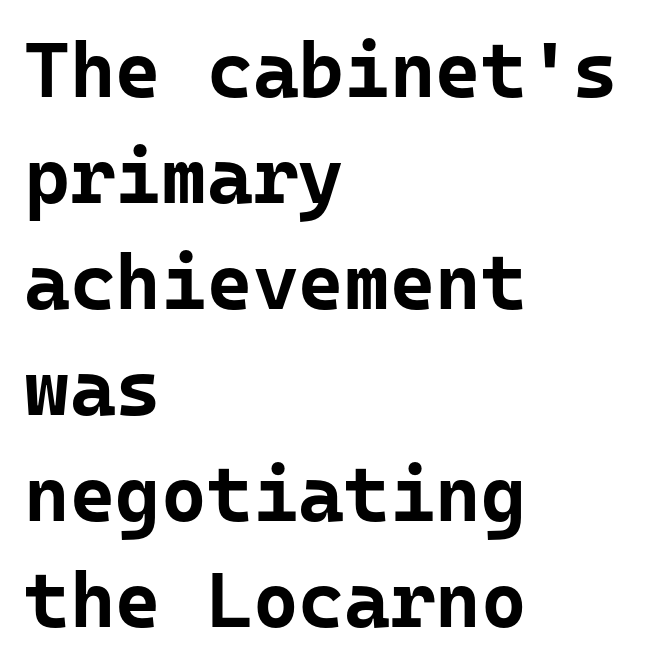
The image shows 78 px bold sans-serif type, upright, monospaced; set left-aligned, normal line spacing (1.36x), normal letter spacing, not underlined; low stroke contrast and a medium x-height.
